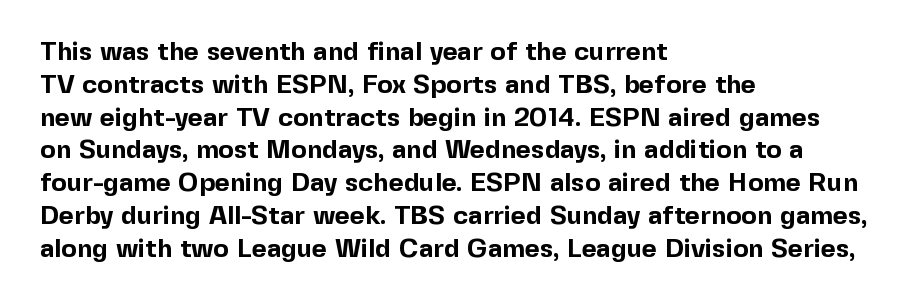
{"italic": "no", "bold": "yes", "underline": "no", "align": "left", "line_spacing": "normal", "line_spacing_ratio": 1.26, "letter_spacing": "normal", "letter_spacing_em": 0.0, "glyph_px": 26}
